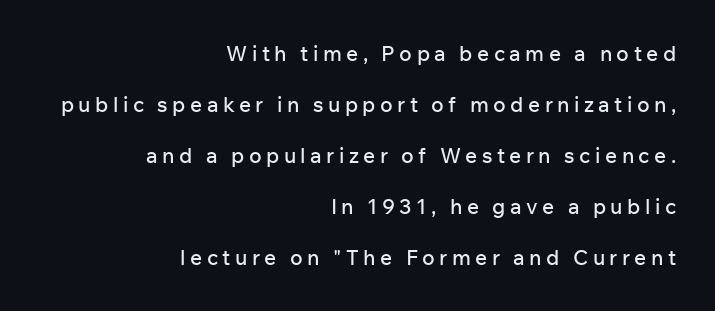
The image shows 21 px text type, upright; set right-aligned, loose line spacing (2.43x), unusually wide letter spacing (+0.21 em), not underlined.
